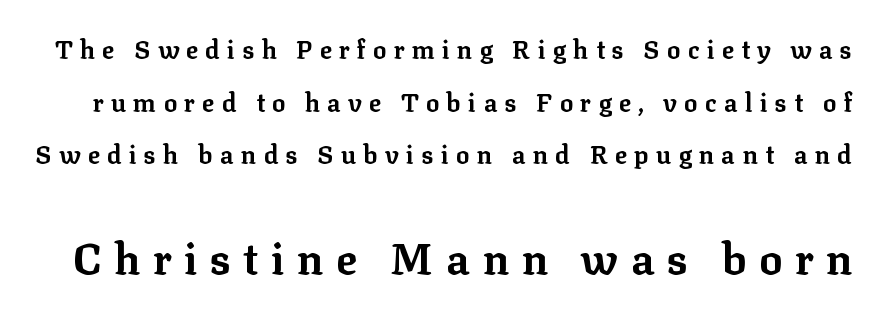
{"serif": "yes", "italic": "no", "bold": "yes", "weight": "bold", "width": "normal", "stroke_contrast": "low", "x_height": "medium", "monospaced": "no", "underline": "no", "line_spacing": "loose", "line_spacing_ratio": 2.11, "letter_spacing": "wide", "letter_spacing_em": 0.29, "larger_block": "second", "size_ratio": 1.72, "glyph_px": 43}
